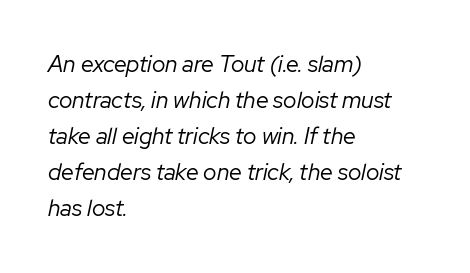
The image shows 23 px text type, italic (leaning right); set left-aligned, normal line spacing (1.57x), normal letter spacing, not underlined.
